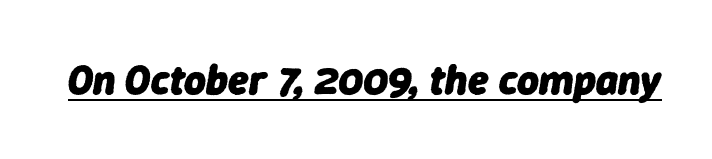
{"italic": "yes", "lean": "right", "slant_degrees": 9, "bold": "yes", "weight": "heavy", "width": "normal", "stroke_contrast": "low", "x_height": "medium", "monospaced": "no", "underline": "yes", "letter_spacing": "normal", "letter_spacing_em": 0.0, "glyph_px": 42}
